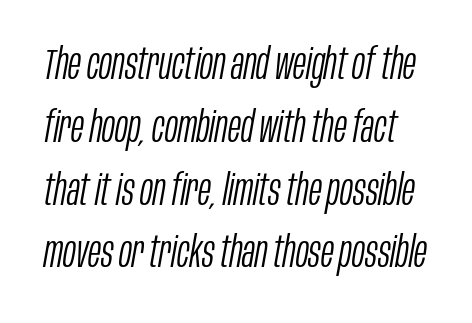
The image shows 43 px light, condensed type, italic (leaning right); set normal line spacing (1.46x), normal letter spacing, not underlined; low stroke contrast and a large x-height.
